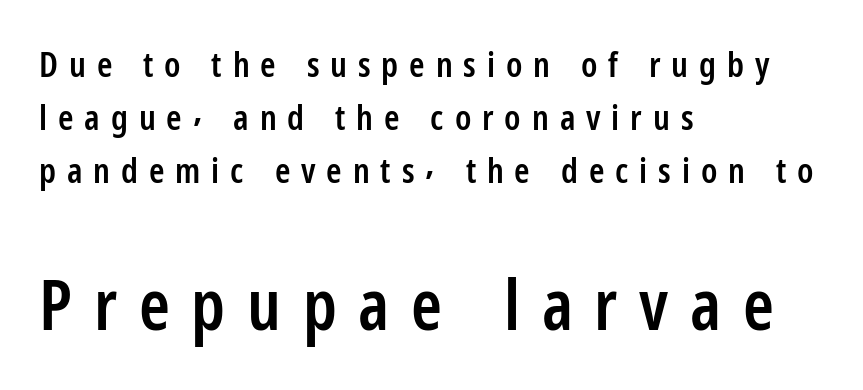
The image shows 70 px semibold, condensed sans-serif type, upright; set left-aligned, normal line spacing (1.52x), unusually wide letter spacing (+0.31 em), not underlined; the second (bottom) block is 2.0x larger; low stroke contrast and a medium x-height.
